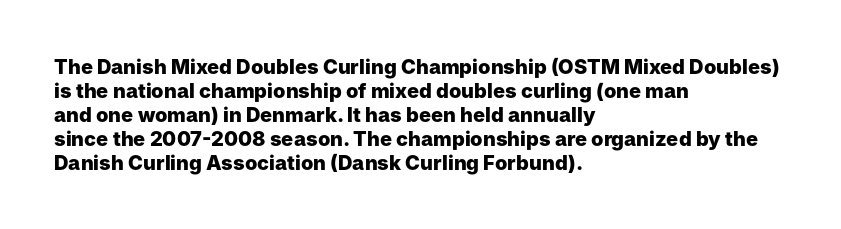
Posture: upright roman. Between one letter and the next there's only the usual sliver of space. Layout note: lines flush left. Clear beneath every line of the passage. The characters look thick and weighty, a clear bold.
